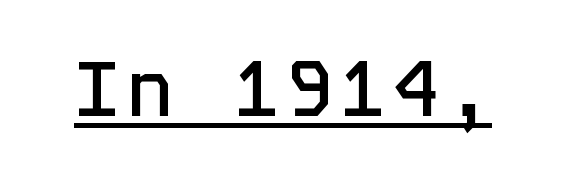
Q: Is the text bold? A: Semi-bold.
Q: Is the text italic (slanted)? A: No, it is upright.
Q: Is the typeface a serif or a sans-serif typeface? A: Sans-serif.
Q: Is the text underlined? A: Yes.
Q: Width (condensed, normal, or wide)? A: Normal.
Q: Stroke contrast? A: Low.
Q: x-height? A: Medium.
Q: Monospaced? A: Yes.
